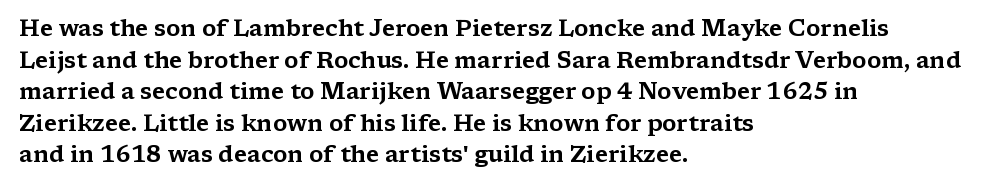
{"italic": "no", "underline": "no", "align": "left", "line_spacing": "normal", "line_spacing_ratio": 1.37, "letter_spacing": "normal", "letter_spacing_em": 0.0, "glyph_px": 23}
